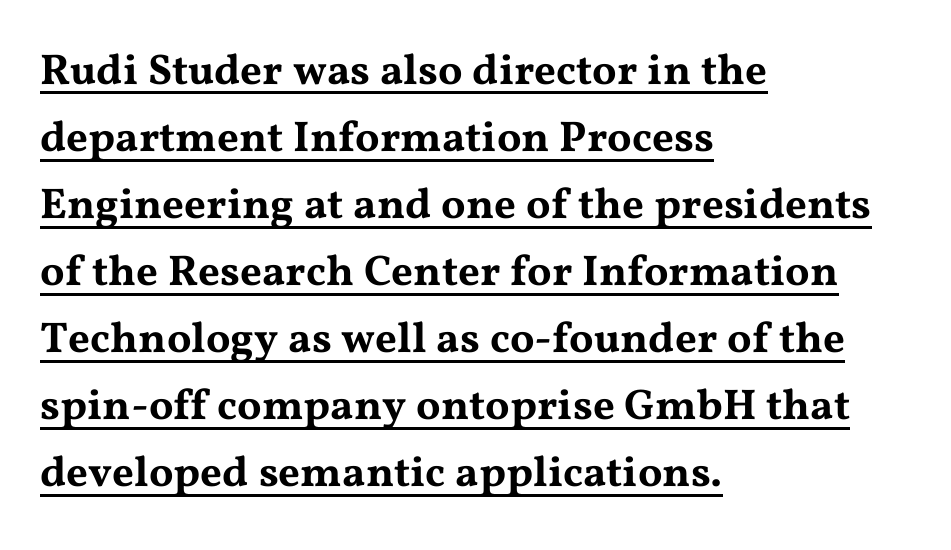
Q: Is the text italic (slanted)? A: No, it is upright.
Q: Is the typeface a serif or a sans-serif typeface? A: Serif.
Q: Is the text underlined? A: Yes.
Q: How is the paragraph aligned? A: Left-aligned.
Q: Is the spacing between letters normal or unusually wide? A: Normal.
Q: Is the spacing between lines tight, normal or loose? A: Normal.
Q: Width (condensed, normal, or wide)? A: Wide.
Q: Stroke contrast? A: Medium.
Q: x-height? A: Medium.
Q: Monospaced? A: No.
